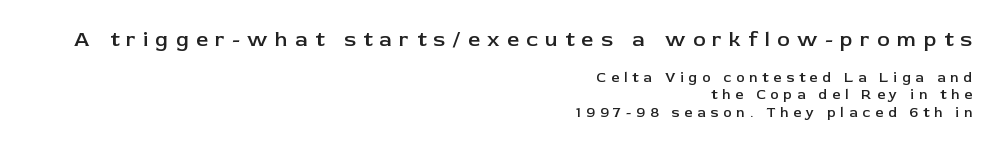
{"italic": "no", "bold": "semi", "underline": "no", "align": "right", "line_spacing_ratio": 1.22, "letter_spacing": "wide", "letter_spacing_em": 0.35, "larger_block": "first", "size_ratio": 1.5, "glyph_px": 21}
